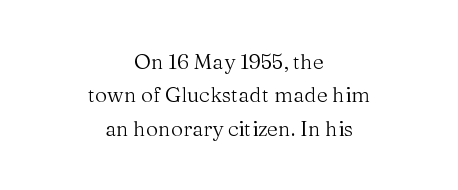
{"italic": "no", "bold": "no", "underline": "no", "align": "center", "line_spacing": "normal", "line_spacing_ratio": 1.59, "letter_spacing": "normal", "letter_spacing_em": 0.0, "glyph_px": 21}
